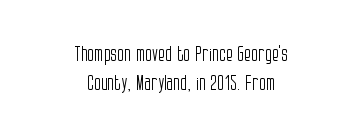
The face looks like a standard text weight, possibly lighter. Horizontal bands of white between lines are of average thickness. Posture: vertical. The string is rendered with underlining switched off.
